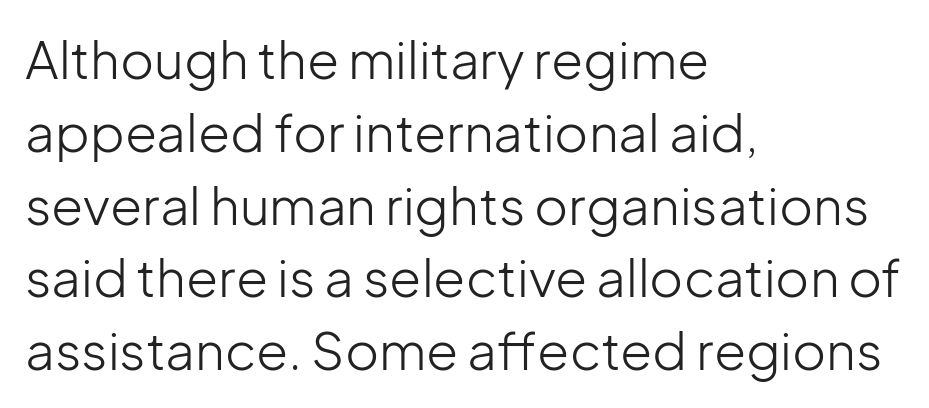
{"serif": "no", "italic": "no", "bold": "no", "weight": "light", "width": "normal", "stroke_contrast": "low", "x_height": "medium", "monospaced": "no", "underline": "no", "align": "left", "line_spacing": "normal", "line_spacing_ratio": 1.4, "letter_spacing": "normal", "letter_spacing_em": 0.0, "glyph_px": 52}
